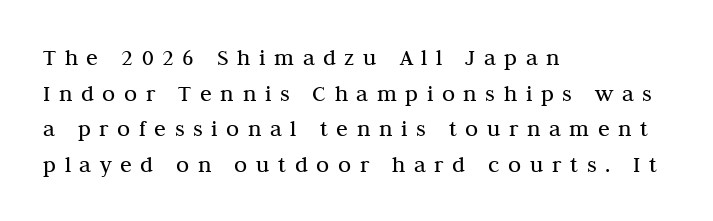
Caption: expanded tracking, letters set apart. In terms of posture, this sample is upright. The area under the type is left untouched. Reading down the column, the eye jumps a familiar distance to each next line. Notice how the passage keeps a crisp vertical edge on the left only.
